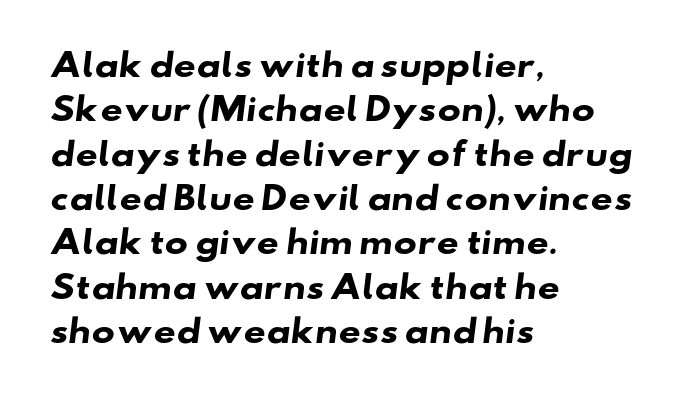
{"serif": "no", "bold": "yes", "weight": "heavy", "width": "wide", "stroke_contrast": "low", "x_height": "small", "monospaced": "no", "underline": "no", "align": "left", "line_spacing": "normal", "line_spacing_ratio": 1.43, "letter_spacing": "normal", "letter_spacing_em": 0.0, "glyph_px": 31}
